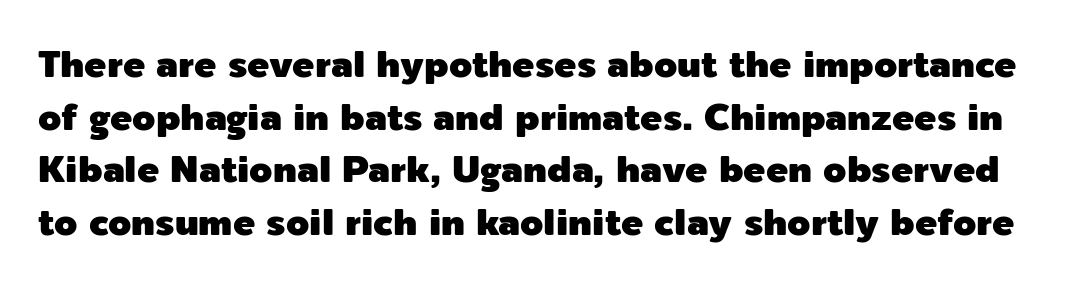
The letters carry no serifs — their stems end cleanly without finishing strokes. Successive baselines arrive at the customary interval. The passage shown is typed in a proportional face where columns would drift. Descenders hang freely into open space.
